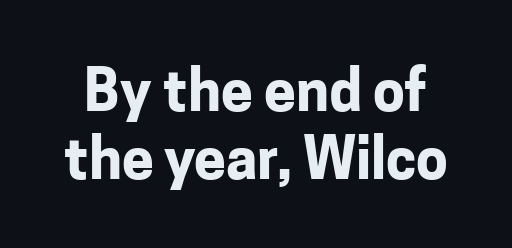
{"serif": "no", "italic": "no", "bold": "yes", "weight": "bold", "width": "normal", "stroke_contrast": "low", "x_height": "medium", "monospaced": "no", "underline": "no", "line_spacing_ratio": 1.19, "letter_spacing": "normal", "letter_spacing_em": 0.0, "glyph_px": 57}
